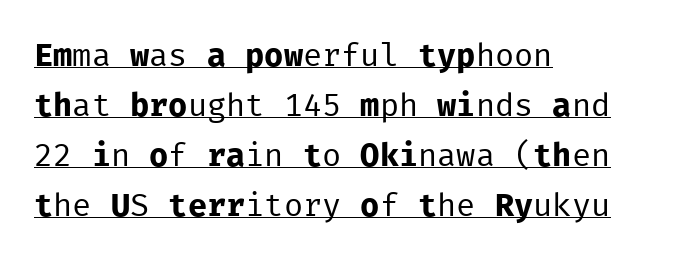
This rendering uses left alignment, leaving the right contour irregular. These lines were composed using upright roman letters. The tracking reads as untouched default to a designer's eye. The letters march in equal steps, a hallmark of fixed-pitch type.
